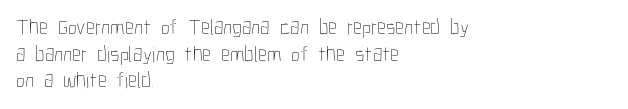
The face used here is rendered with its standard letterfit. The rag falls on the right side of this text block. The typeface has the unassuming heft of standard copy or less. Italic: no, the glyphs are upright roman.
